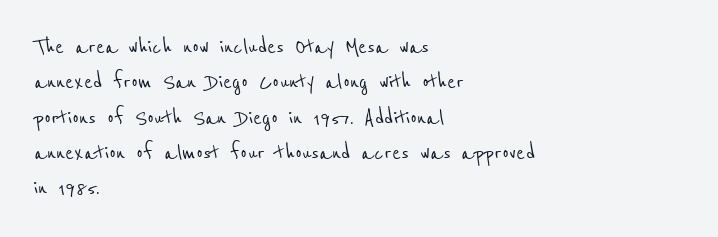
{"underline": "no", "align": "left", "line_spacing": "normal", "line_spacing_ratio": 1.36, "letter_spacing": "normal", "letter_spacing_em": 0.0, "glyph_px": 26}
